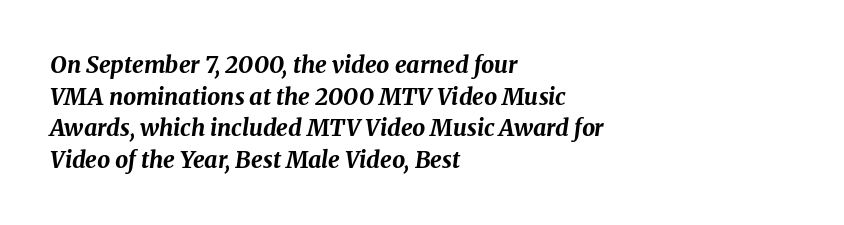
A typesetter would call this leading conventional body-copy spacing. The whole block is typeset with a tilt. These lines are set flush left with a ragged right edge. The letters are bold, with thick, heavy strokes.
